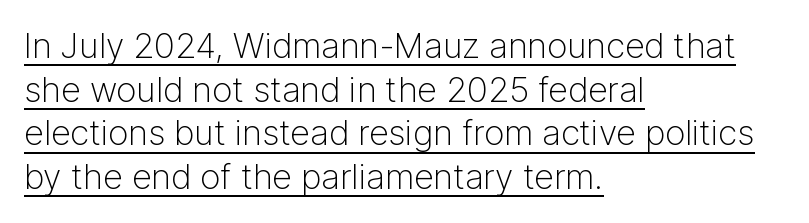
Q: Is the text bold? A: No.
Q: Is the text italic (slanted)? A: No, it is upright.
Q: Is the typeface a serif or a sans-serif typeface? A: Sans-serif.
Q: Is the text underlined? A: Yes.
Q: How is the paragraph aligned? A: Left-aligned.
Q: Is the spacing between letters normal or unusually wide? A: Normal.
Q: Is the spacing between lines tight, normal or loose? A: Normal.
Q: Width (condensed, normal, or wide)? A: Normal.
Q: Stroke contrast? A: Low.
Q: x-height? A: Medium.
Q: Monospaced? A: No.
